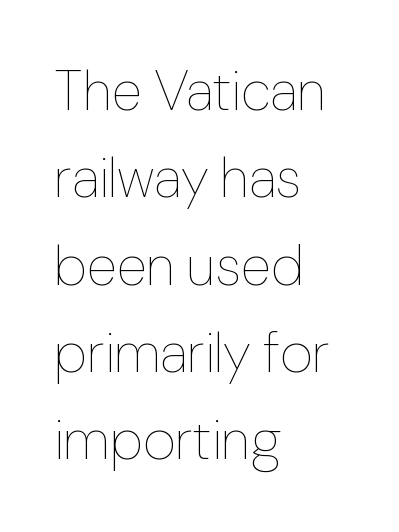
Rendered with straight, roman letterforms. The leading is moderate, giving the passage an even texture. Type without underlining. Does the copy run flush right? No — it runs flush left. Each stroke keeps to a modest, everyday thickness or less. How are the letters spaced? Ordinarily, with no added tracking.
